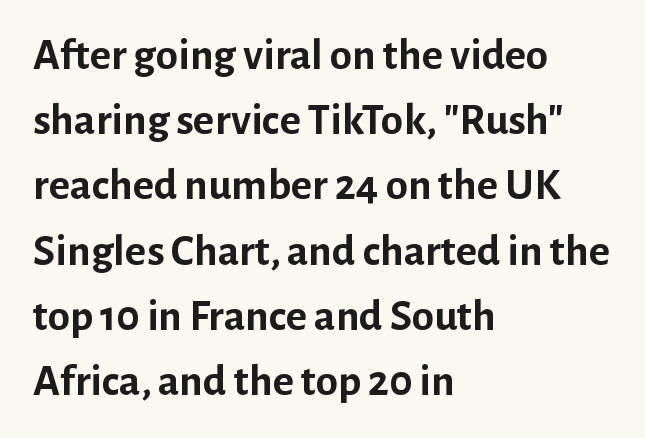
No word sits above an underline. Looks like regular typesetting: each glyph gets only the width it needs. The glyphs have the mass of a bold cut. Unlike a traditional serif, this face leaves its strokes unadorned.
